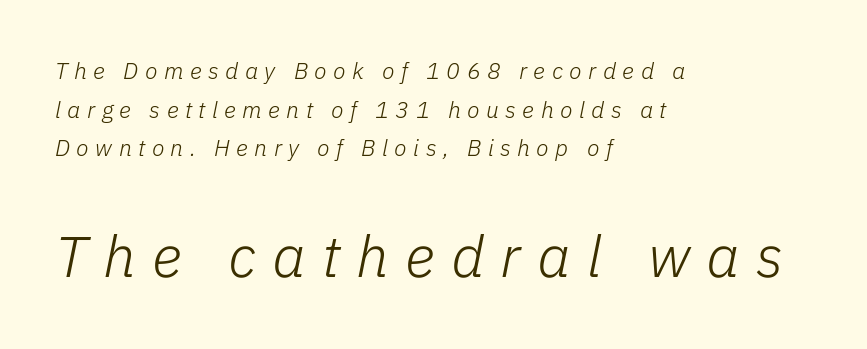
The image shows 58 px light type, italic (leaning right); set left-aligned, normal line spacing (1.68x), unusually wide letter spacing (+0.28 em), not underlined; the second (bottom) block is 2.52x larger; low stroke contrast and a medium x-height.
